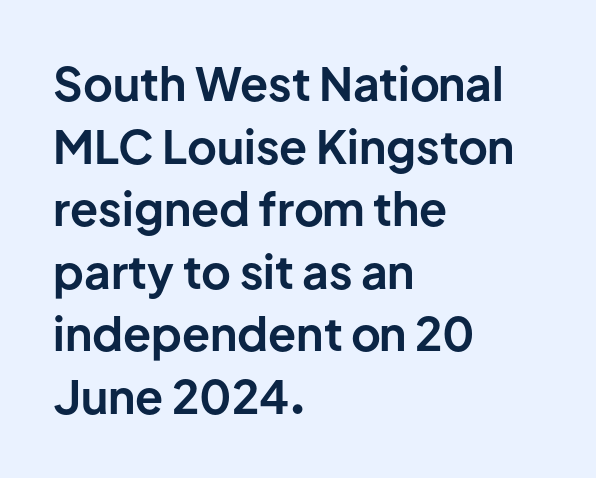
{"serif": "no", "italic": "no", "bold": "yes", "weight": "bold", "width": "normal", "stroke_contrast": "low", "x_height": "medium", "monospaced": "no", "underline": "no", "align": "left", "line_spacing": "normal", "line_spacing_ratio": 1.36, "letter_spacing": "normal", "letter_spacing_em": 0.0, "glyph_px": 46}
